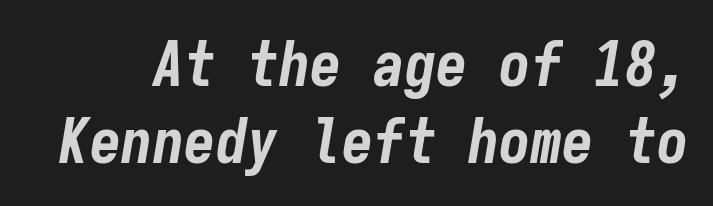
Q: Is the text bold? A: Yes.
Q: Is the text italic (slanted)? A: Yes, it leans right by about 9 degrees.
Q: Is the text underlined? A: No.
Q: Is the spacing between letters normal or unusually wide? A: Normal.
Q: Width (condensed, normal, or wide)? A: Condensed.
Q: Stroke contrast? A: Low.
Q: x-height? A: Medium.
Q: Monospaced? A: Yes.
